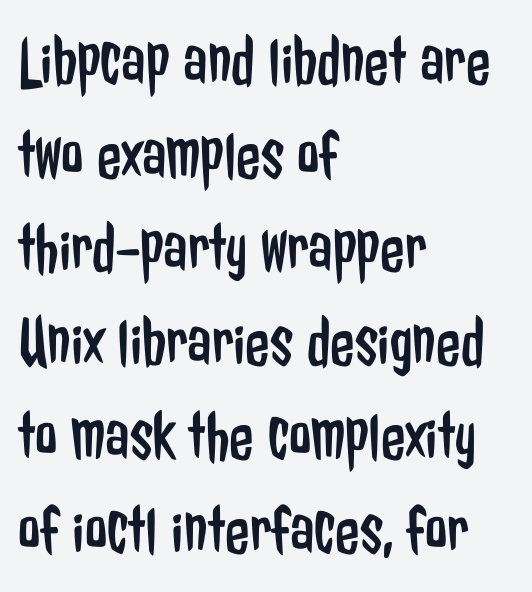
{"serif": "no", "italic": "no", "bold": "no", "weight": "regular", "width": "condensed", "stroke_contrast": "low", "x_height": "medium", "monospaced": "no", "underline": "no", "align": "left", "line_spacing": "normal", "line_spacing_ratio": 1.32, "letter_spacing": "normal", "letter_spacing_em": 0.0, "glyph_px": 71}
